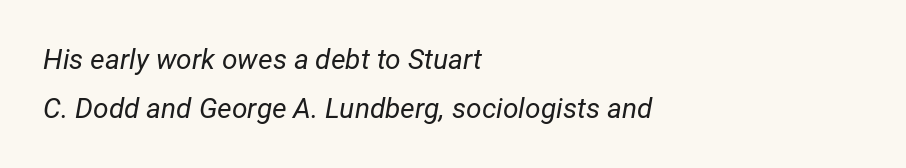
Q: Is the text bold? A: No.
Q: Is the text italic (slanted)? A: Yes, it leans right by about 12 degrees.
Q: Is the text underlined? A: No.
Q: How is the paragraph aligned? A: Left-aligned.
Q: Is the spacing between letters normal or unusually wide? A: Normal.
Q: Width (condensed, normal, or wide)? A: Normal.
Q: Stroke contrast? A: Low.
Q: x-height? A: Medium.
Q: Monospaced? A: No.
